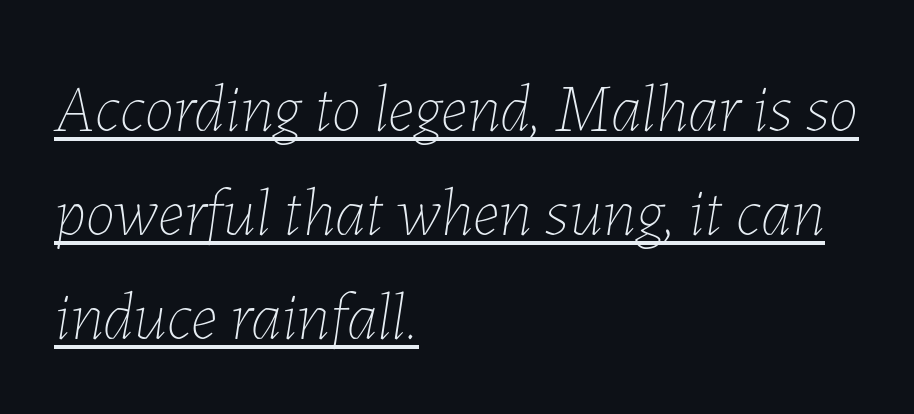
{"italic": "yes", "lean": "right", "slant_degrees": 7, "bold": "no", "weight": "thin", "width": "normal", "stroke_contrast": "low", "x_height": "medium", "monospaced": "no", "underline": "yes", "align": "left", "line_spacing": "normal", "line_spacing_ratio": 1.55, "letter_spacing": "normal", "letter_spacing_em": 0.0, "glyph_px": 67}
